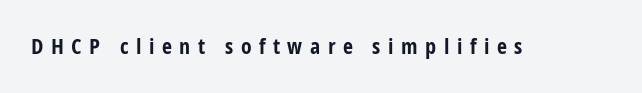
Short note: letters widely spaced. Check under the words: just untouched page. If you drew a line through each stem, it would be perfectly vertical. The passage shown is emphatically bold.
